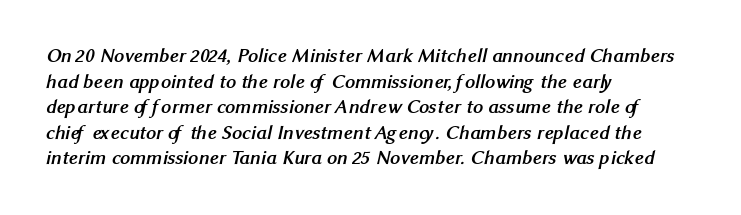
The image shows 20 px bold type; set left-aligned, normal line spacing (1.28x), normal letter spacing, not underlined.
